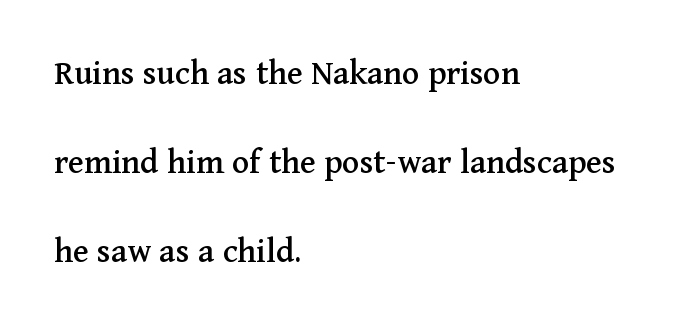
{"serif": "yes", "italic": "no", "width": "normal", "stroke_contrast": "medium", "x_height": "medium", "monospaced": "no", "underline": "no", "align": "left", "line_spacing": "loose", "line_spacing_ratio": 2.47, "letter_spacing": "normal", "letter_spacing_em": 0.0, "glyph_px": 36}
